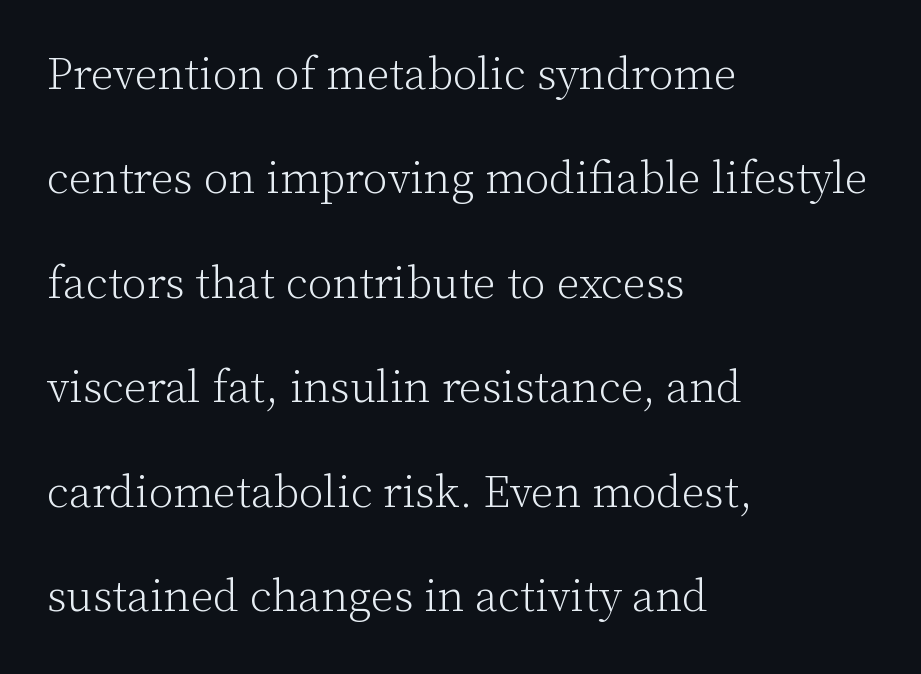
The letters carry serifs — small finishing strokes at the ends of their stems. Is the block centered? No — it sits flush against the left margin. A quiet, ordinary-to-light weight characterises the typeface. Interline gaps are noticeably wide in this sample.
